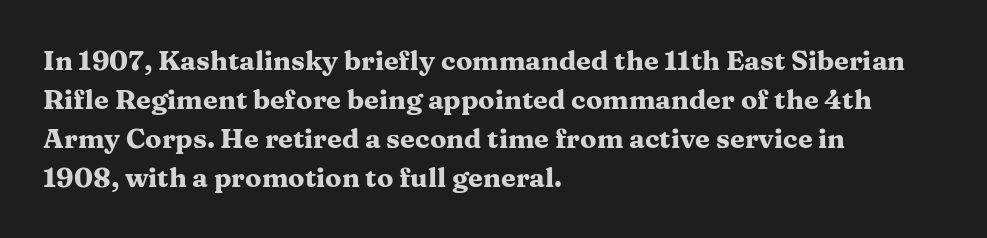
The image shows 27 px bold type, upright; set left-aligned, normal line spacing (1.45x), normal letter spacing, not underlined.
